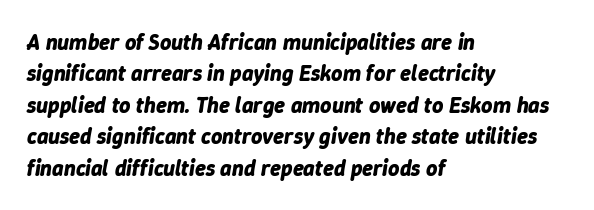
The string is rendered with underlining switched off. Leading: standard. The setting favours the left margin, as ordinary paragraphs usually do. Characters follow at the spacing the type designer built in. These lines were composed using italics. The characters look thick and weighty, a clear bold.
